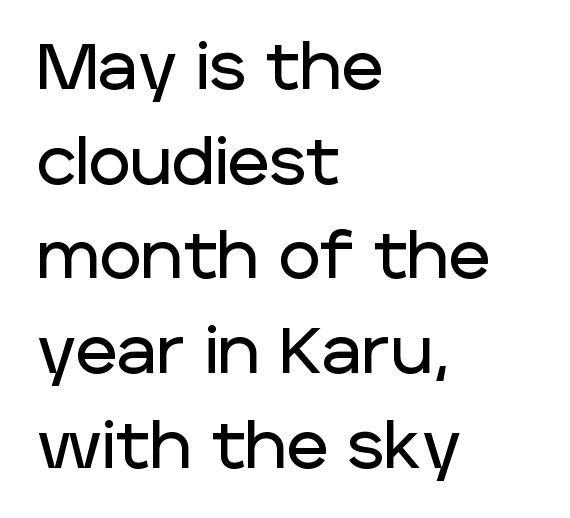
Think of a printed novel: that variable character pitch is what you see here. The designer left line spacing at the default. Each row of text sits above clean, open space. The letters sit at their default tracking, neither squeezed nor spread.
